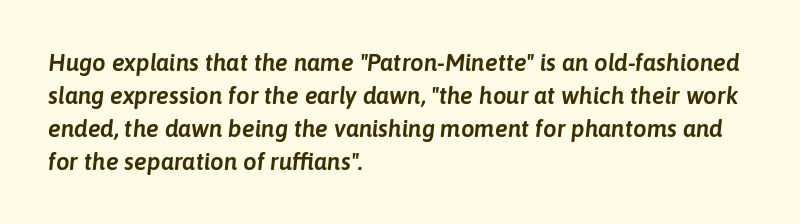
Q: Is the text italic (slanted)? A: Yes, it leans right by about 6 degrees.
Q: Is the text underlined? A: No.
Q: How is the paragraph aligned? A: Left-aligned.
Q: Is the spacing between letters normal or unusually wide? A: Normal.
Q: Is the spacing between lines tight, normal or loose? A: Normal.
